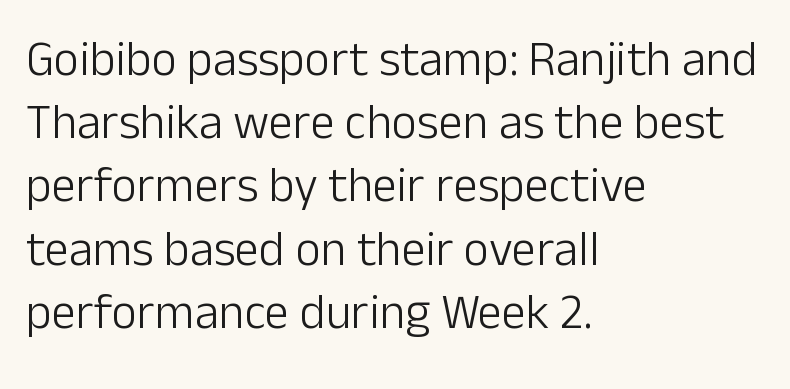
Reading down the column, the eye jumps a familiar distance to each next line. Look at the tracking — it's just the regular setting, nothing added. Horizontally, the lines are justified to the leading edge only. Underlining? Definitely not there. Posture: vertical.
